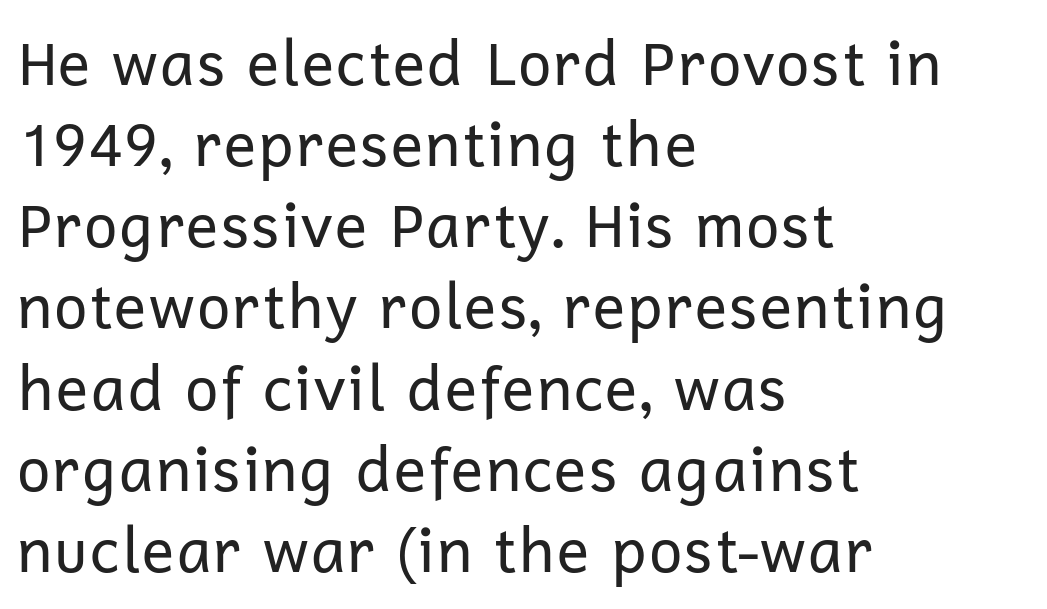
Q: Is the text bold? A: No.
Q: Is the text italic (slanted)? A: No, it is upright.
Q: Is the typeface a serif or a sans-serif typeface? A: Sans-serif.
Q: Is the text underlined? A: No.
Q: How is the paragraph aligned? A: Left-aligned.
Q: Is the spacing between letters normal or unusually wide? A: Normal.
Q: Is the spacing between lines tight, normal or loose? A: Normal.
Q: Width (condensed, normal, or wide)? A: Normal.
Q: Stroke contrast? A: Low.
Q: x-height? A: Medium.
Q: Monospaced? A: No.
